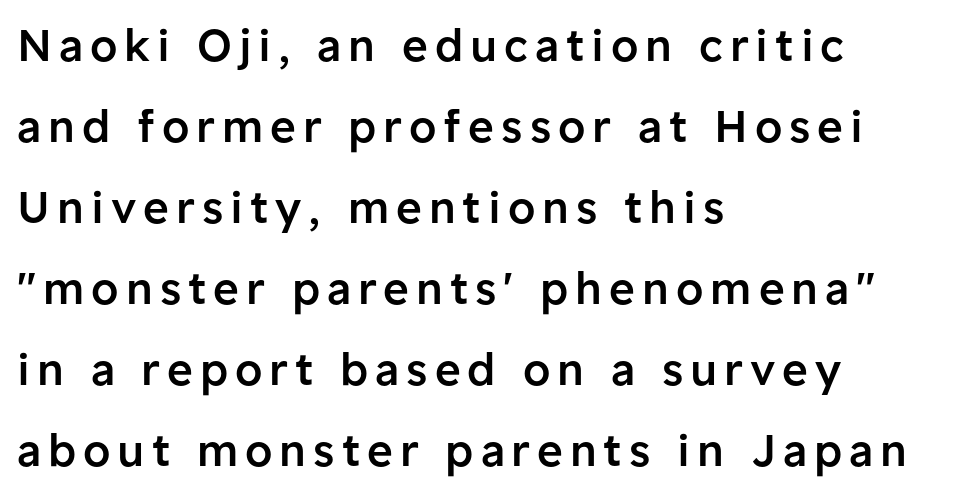
Character widths vary here, with narrow letters taking less room than wide ones. In terms of posture, this sample is upright. A somewhat darkened texture: the type is semibold rather than bold. To sum up the face: it is a sans, with no serifs.
